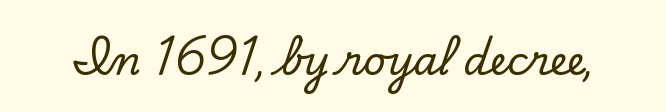
The image shows 39 px serif type; set normal letter spacing, not underlined; low stroke contrast and a small x-height.
